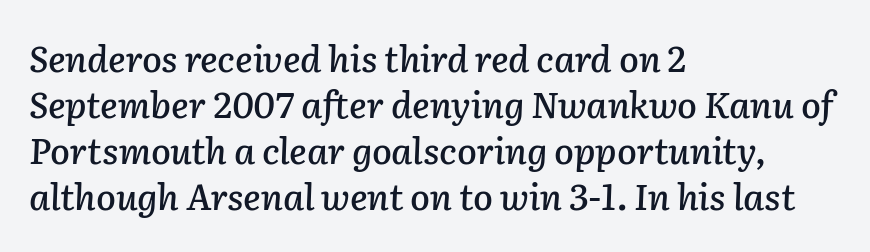
Note the varied advance widths — an 'i' is clearly narrower than an 'm'. Honestly, the row spacing looks completely unremarkable. Each row of text sits above clean, open space. Yep, that's italic — everything's leaning.
